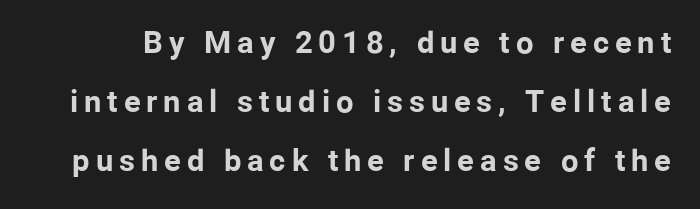
{"serif": "no", "italic": "no", "bold": "yes", "weight": "bold", "width": "normal", "stroke_contrast": "low", "x_height": "medium", "monospaced": "no", "underline": "no", "line_spacing": "loose", "line_spacing_ratio": 1.91, "glyph_px": 31}
